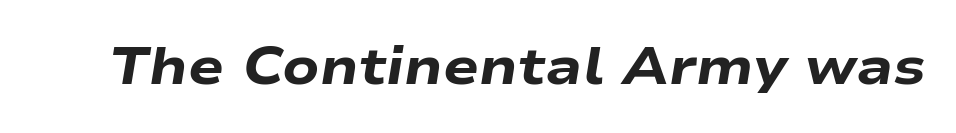
The image shows 53 px heavy, wide type, italic (leaning right); set normal letter spacing, not underlined; low stroke contrast and a medium x-height.
